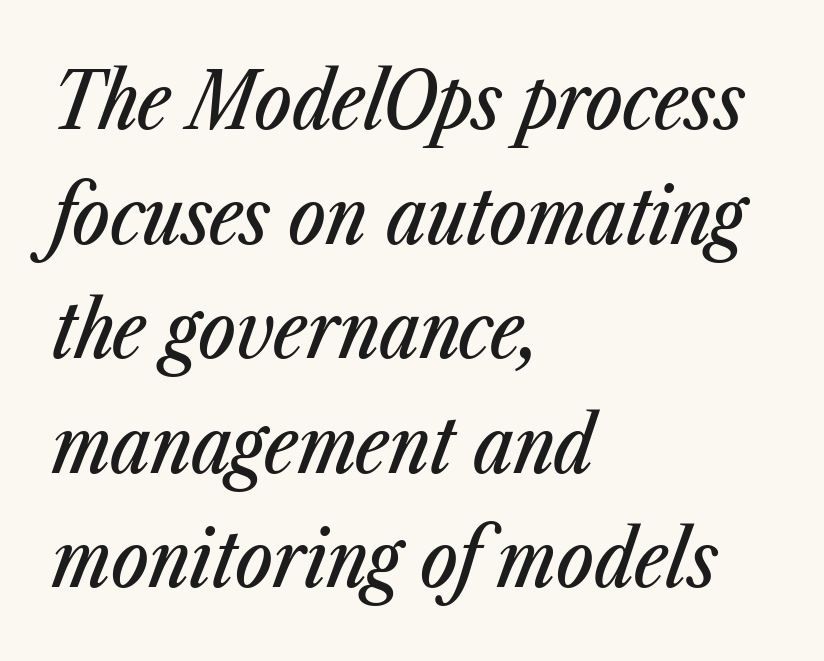
{"italic": "yes", "lean": "right", "slant_degrees": 23, "width": "condensed", "stroke_contrast": "low", "x_height": "medium", "monospaced": "no", "underline": "no", "align": "left", "line_spacing": "normal", "line_spacing_ratio": 1.45, "letter_spacing": "normal", "letter_spacing_em": 0.0, "glyph_px": 79}
